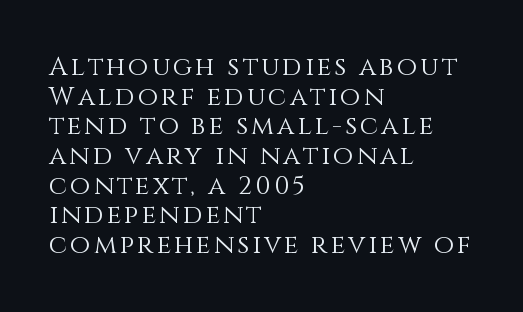
The image shows 26 px text type, upright; set left-aligned, tight line spacing (1.14x), not underlined.
